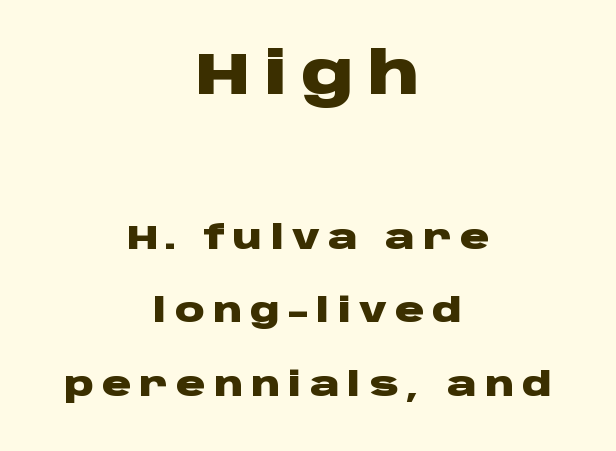
{"serif": "no", "italic": "no", "bold": "yes", "weight": "heavy", "width": "wide", "stroke_contrast": "low", "x_height": "large", "monospaced": "no", "underline": "no", "align": "center", "line_spacing": "loose", "line_spacing_ratio": 2.22, "letter_spacing": "wide", "letter_spacing_em": 0.24, "larger_block": "first", "size_ratio": 1.76, "glyph_px": 58}
